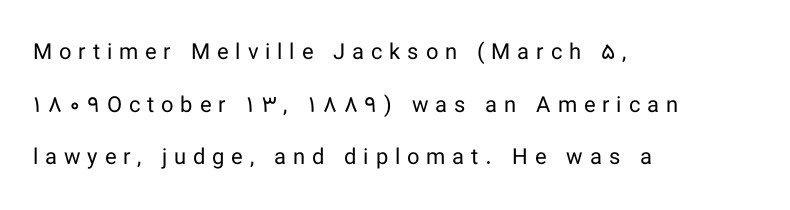
Q: Is the text bold? A: No.
Q: Is the text italic (slanted)? A: No, it is upright.
Q: Is the text underlined? A: No.
Q: How is the paragraph aligned? A: Left-aligned.
Q: Is the spacing between letters normal or unusually wide? A: Unusually wide.
Q: Is the spacing between lines tight, normal or loose? A: Loose.
